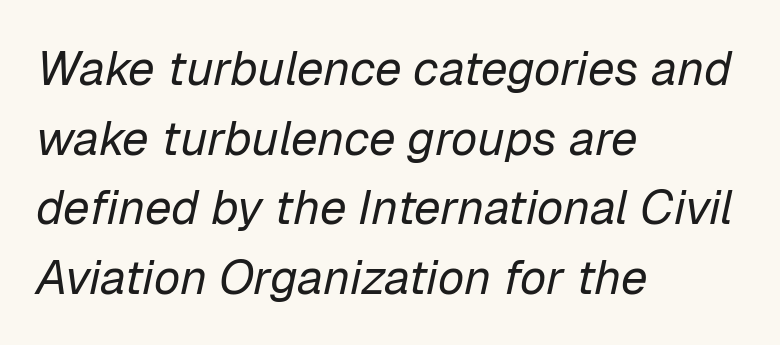
Q: Is the text bold? A: No.
Q: Is the text italic (slanted)? A: Yes, it leans right by about 12 degrees.
Q: Is the text underlined? A: No.
Q: How is the paragraph aligned? A: Left-aligned.
Q: Is the spacing between letters normal or unusually wide? A: Normal.
Q: Is the spacing between lines tight, normal or loose? A: Normal.
Q: Width (condensed, normal, or wide)? A: Normal.
Q: Stroke contrast? A: Low.
Q: x-height? A: Medium.
Q: Monospaced? A: No.
